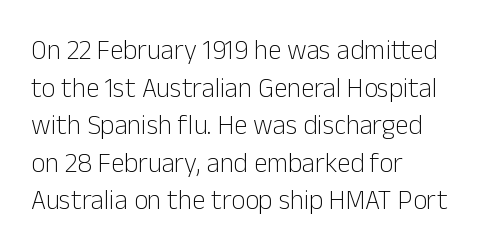
{"italic": "no", "bold": "no", "underline": "no", "align": "left", "line_spacing": "normal", "line_spacing_ratio": 1.39, "letter_spacing": "normal", "letter_spacing_em": 0.0, "glyph_px": 27}
